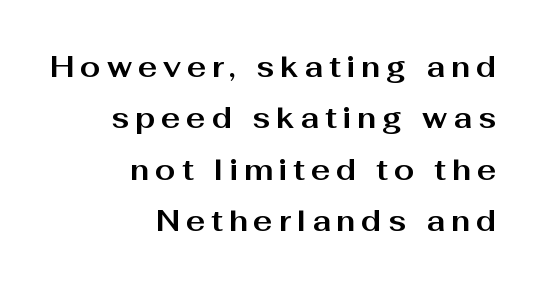
The image shows 29 px bold, wide sans-serif type, upright; set right-aligned, line spacing 1.77x, unusually wide letter spacing (+0.2 em), not underlined; medium stroke contrast and a medium x-height.
